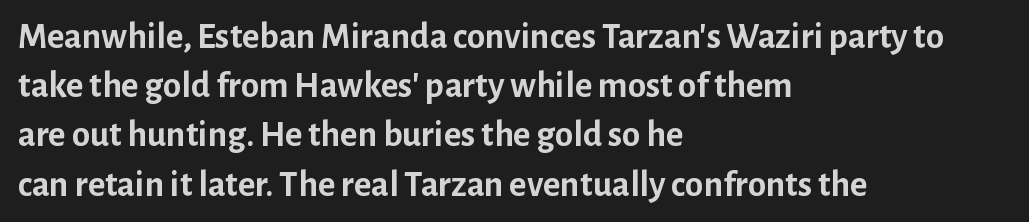
Q: Is the text bold? A: Yes.
Q: Is the text italic (slanted)? A: No, it is upright.
Q: Is the typeface a serif or a sans-serif typeface? A: Sans-serif.
Q: Is the text underlined? A: No.
Q: How is the paragraph aligned? A: Left-aligned.
Q: Is the spacing between letters normal or unusually wide? A: Normal.
Q: Is the spacing between lines tight, normal or loose? A: Normal.
Q: Width (condensed, normal, or wide)? A: Normal.
Q: Stroke contrast? A: Low.
Q: x-height? A: Medium.
Q: Monospaced? A: No.
